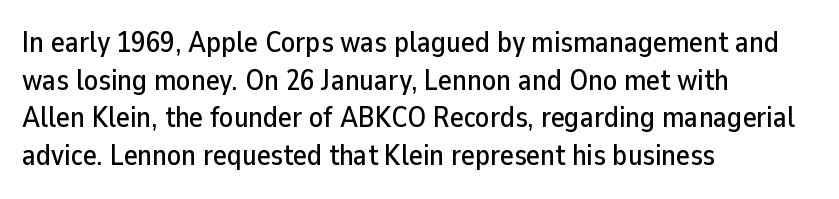
{"serif": "no", "italic": "no", "width": "normal", "stroke_contrast": "low", "x_height": "medium", "monospaced": "no", "underline": "no", "align": "left", "line_spacing": "normal", "line_spacing_ratio": 1.3, "letter_spacing": "normal", "letter_spacing_em": 0.0, "glyph_px": 29}
